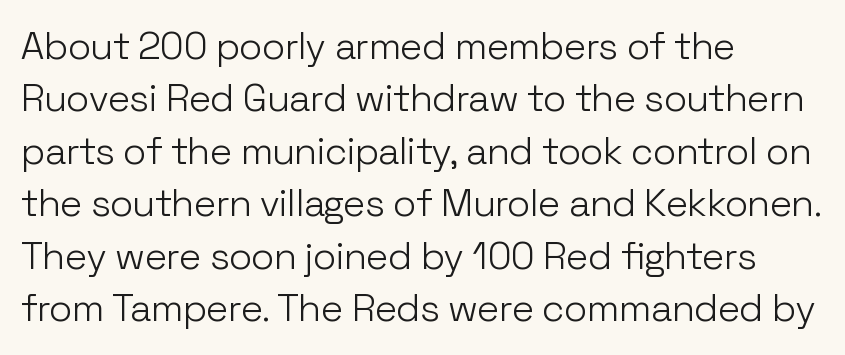
{"serif": "no", "italic": "no", "bold": "no", "weight": "light", "width": "normal", "stroke_contrast": "low", "x_height": "medium", "monospaced": "no", "underline": "no", "align": "left", "line_spacing": "normal", "line_spacing_ratio": 1.38, "letter_spacing": "normal", "letter_spacing_em": 0.0, "glyph_px": 38}
